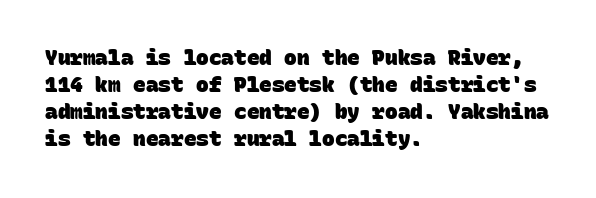
The image shows 21 px bold type; set left-aligned, normal line spacing (1.29x), normal letter spacing, not underlined.
